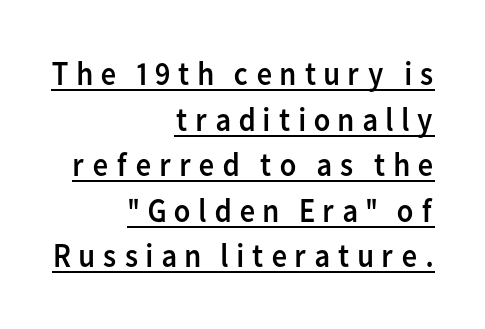
The typesetter has applied underlining to the passage shown. Think standard paragraph weight, or any step lighter than that. Rendered with straight, roman letterforms. The rendering anchors every line to the right-hand side. The letters advance in unequal steps, a hallmark of proportional type. Unlike a traditional serif, this face leaves its strokes unadorned.
